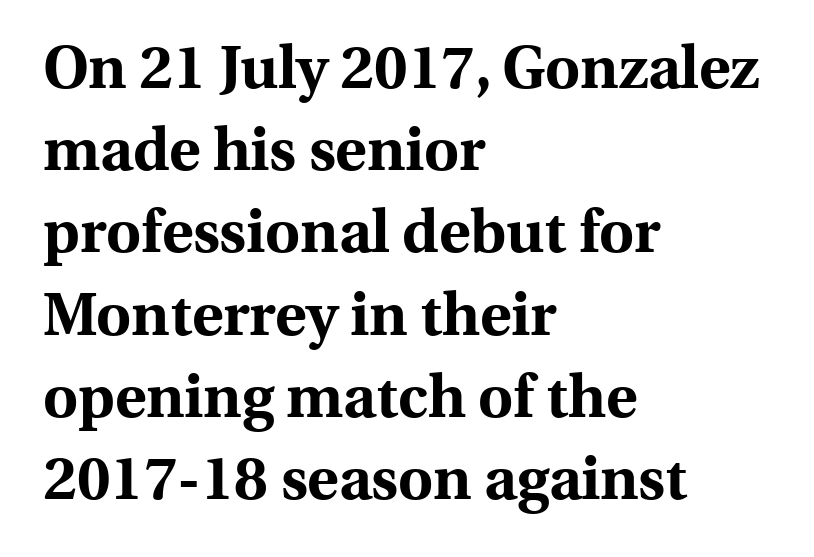
Q: Is the text bold? A: Yes.
Q: Is the text italic (slanted)? A: No, it is upright.
Q: Is the typeface a serif or a sans-serif typeface? A: Serif.
Q: Is the text underlined? A: No.
Q: How is the paragraph aligned? A: Left-aligned.
Q: Is the spacing between letters normal or unusually wide? A: Normal.
Q: Is the spacing between lines tight, normal or loose? A: Normal.
Q: Width (condensed, normal, or wide)? A: Normal.
Q: x-height? A: Medium.
Q: Monospaced? A: No.
